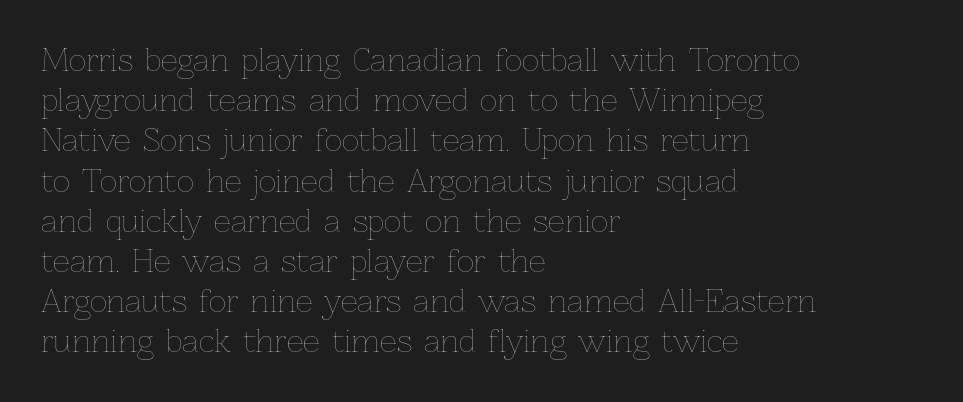
You could not count columns in this text — the font is proportionally spaced. Typeset ragged right — the left edge is the straight one. The weight would be labelled regular, book, light, or lighter still. Is there any slant? The stems are plumb. The line texture is even and compact thanks to regular tracking. The passage shown stacks its lines at a standard gap.
